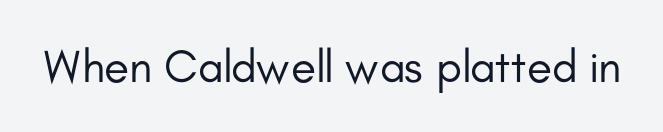
Posture: upright roman. What stands out about the letter spacing? Nothing — it is the standard amount. Varying glyph widths throughout — classic text-font behaviour. The typeface chosen for these lines omits serifs.
